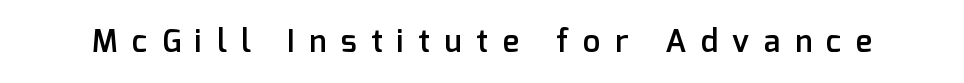
The image shows 31 px semibold sans-serif type, upright; set unusually wide letter spacing (+0.47 em), not underlined; low stroke contrast and a medium x-height.
